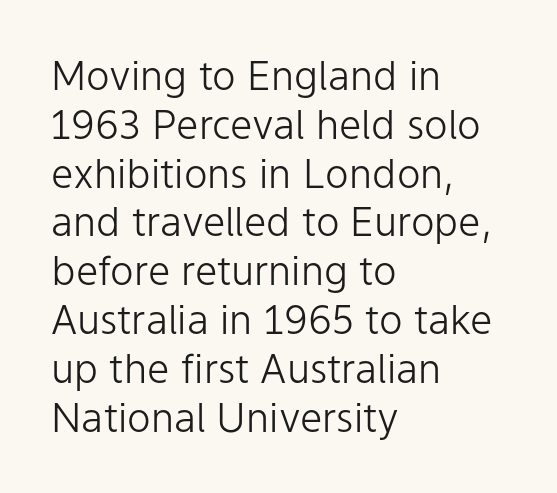
The image shows 40 px light sans-serif type, upright; set left-aligned, line spacing 1.22x, normal letter spacing, not underlined; low stroke contrast and a medium x-height.
